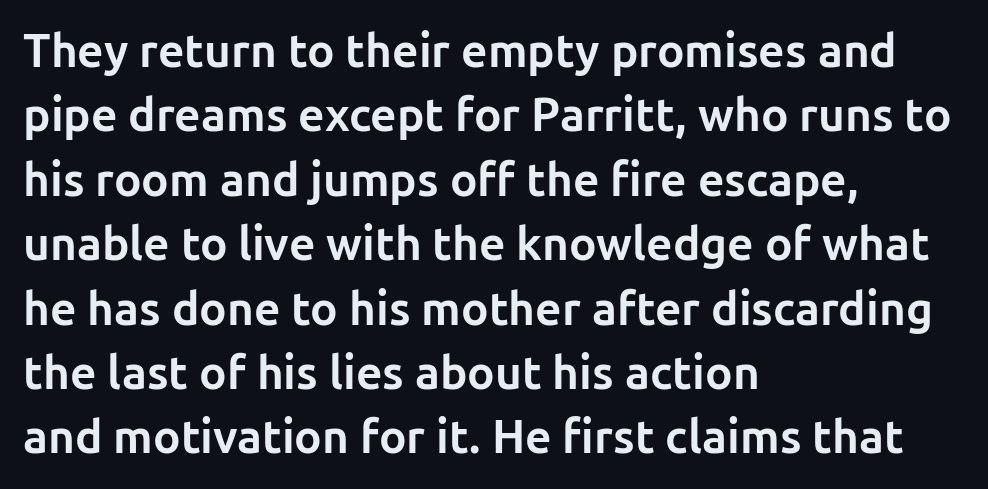
Interline gaps are of average width in this sample. This sample has the flowing, uneven cadence of proportional lettering. Is the type bold? Yes — the strokes are clearly thick and heavy. Grotesque or geometric, the face here clearly has no serifs. A classic flush-left, rag-right setting is used for this passage. Nobody touched the tracking dial on this one.
